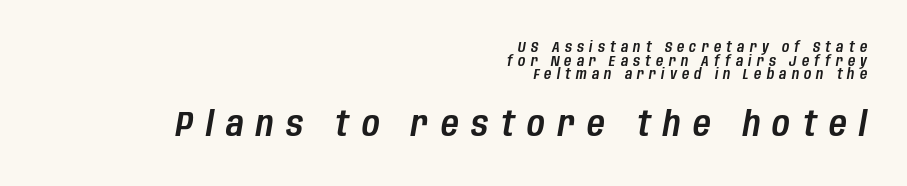
{"italic": "yes", "lean": "right", "slant_degrees": 10, "width": "condensed", "stroke_contrast": "low", "x_height": "large", "monospaced": "no", "underline": "no", "align": "right", "line_spacing": "tight", "line_spacing_ratio": 0.98, "letter_spacing": "wide", "letter_spacing_em": 0.37, "larger_block": "second", "size_ratio": 2.43, "glyph_px": 34}
